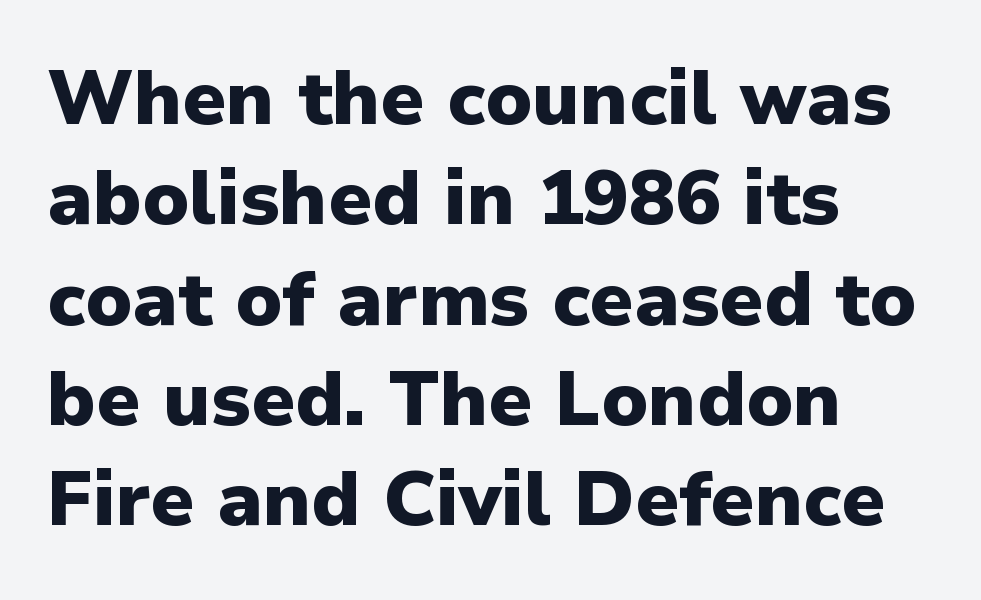
The image shows 76 px heavy sans-serif type, upright; set left-aligned, normal line spacing (1.32x), normal letter spacing, not underlined; low stroke contrast and a medium x-height.
